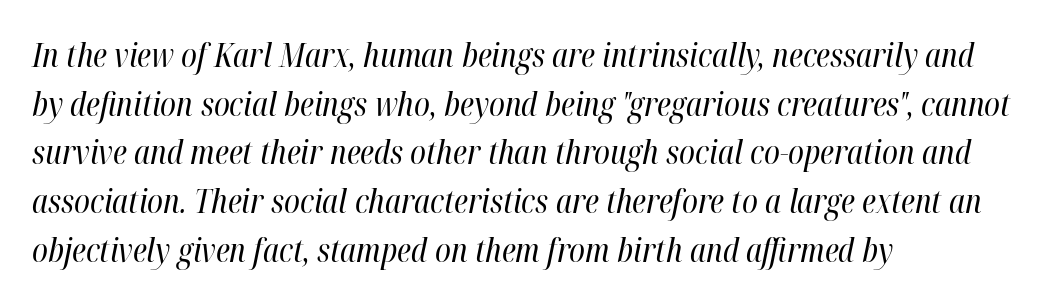
The image shows 32 px regular-weight, condensed type, italic (leaning right); set left-aligned, normal line spacing (1.52x), normal letter spacing, not underlined; high stroke contrast and a medium x-height.
